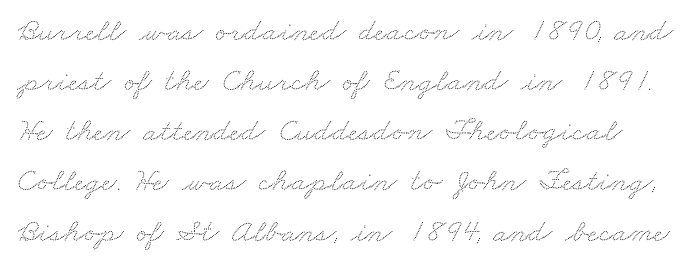
Q: Is the text underlined? A: No.
Q: Is the spacing between letters normal or unusually wide? A: Normal.
Q: Is the spacing between lines tight, normal or loose? A: Normal.
Q: Width (condensed, normal, or wide)? A: Wide.
Q: Stroke contrast? A: Low.
Q: x-height? A: Small.
Q: Monospaced? A: No.
